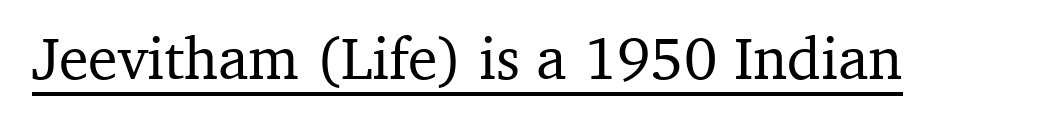
Q: Is the text italic (slanted)? A: No, it is upright.
Q: Is the typeface a serif or a sans-serif typeface? A: Serif.
Q: Is the text underlined? A: Yes.
Q: Is the spacing between letters normal or unusually wide? A: Normal.
Q: Width (condensed, normal, or wide)? A: Normal.
Q: Stroke contrast? A: Medium.
Q: x-height? A: Medium.
Q: Monospaced? A: No.
